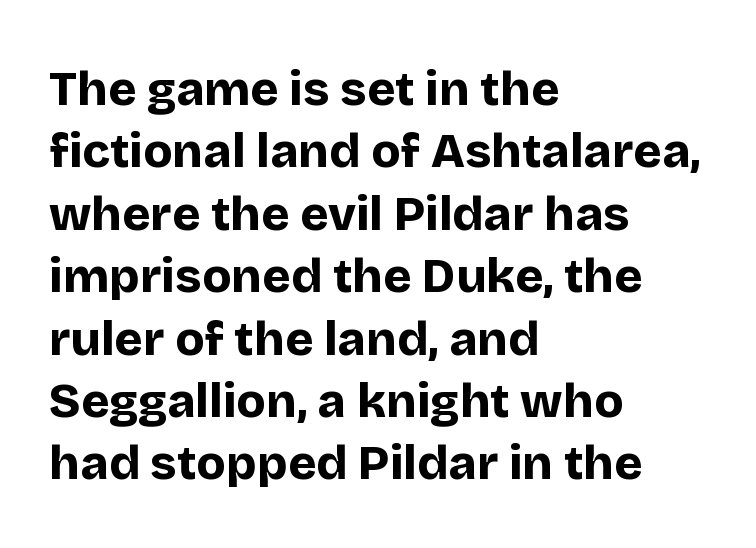
The image shows 48 px bold sans-serif type, upright; set left-aligned, normal line spacing (1.3x), normal letter spacing, not underlined; low stroke contrast and a large x-height.
